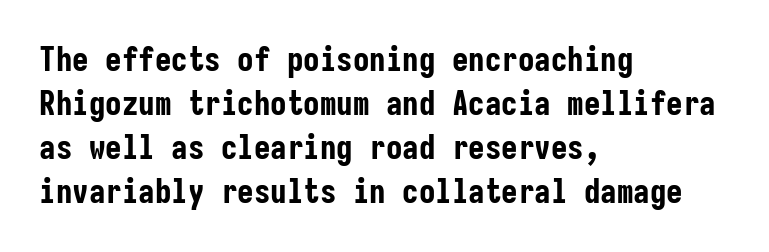
{"serif": "no", "italic": "no", "bold": "yes", "weight": "bold", "width": "condensed", "stroke_contrast": "low", "x_height": "medium", "monospaced": "yes", "underline": "no", "align": "left", "line_spacing": "normal", "line_spacing_ratio": 1.33, "letter_spacing": "normal", "letter_spacing_em": 0.0, "glyph_px": 33}
